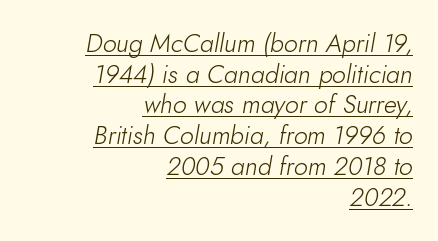
The cut favours lightness, reaching ordinary text weight at its darkest. Is the block centered? No — it sits flush against the right margin. The specimen reads as italic at a glance. These characters rest on top of a visible drawn line.
